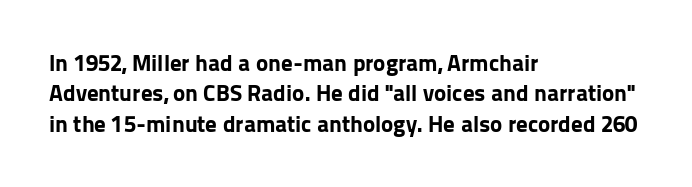
Q: Is the text bold? A: Yes.
Q: Is the text italic (slanted)? A: No, it is upright.
Q: Is the text underlined? A: No.
Q: How is the paragraph aligned? A: Left-aligned.
Q: Is the spacing between letters normal or unusually wide? A: Normal.
Q: Is the spacing between lines tight, normal or loose? A: Normal.
